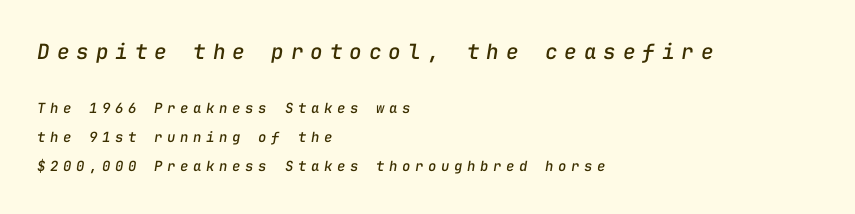
Q: Is the text italic (slanted)? A: Yes, it leans right by about 9 degrees.
Q: Is the text underlined? A: No.
Q: How is the paragraph aligned? A: Left-aligned.
Q: Is the spacing between letters normal or unusually wide? A: Unusually wide.
Q: Is the spacing between lines tight, normal or loose? A: Loose.
Q: Which block of text is set in a larger size, the first (top) or the second (bottom)? A: The first (top) one.
